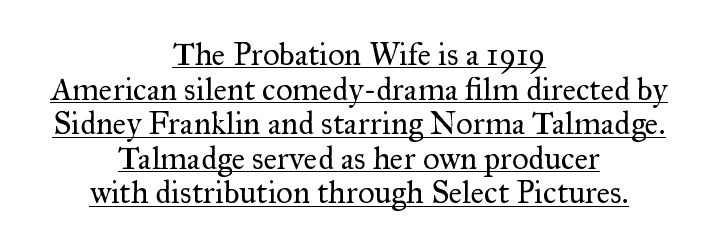
Is the stroke heavy? The answer is a plain regular-or-lighter. Spacing between characters is what you'd get straight out of the box. Check the space under the baseline: a stroke is drawn there. A typesetter would label this face a serif. Character widths vary here, with narrow letters taking less room than wide ones. The passage shown stacks its lines with hardly any gap.
